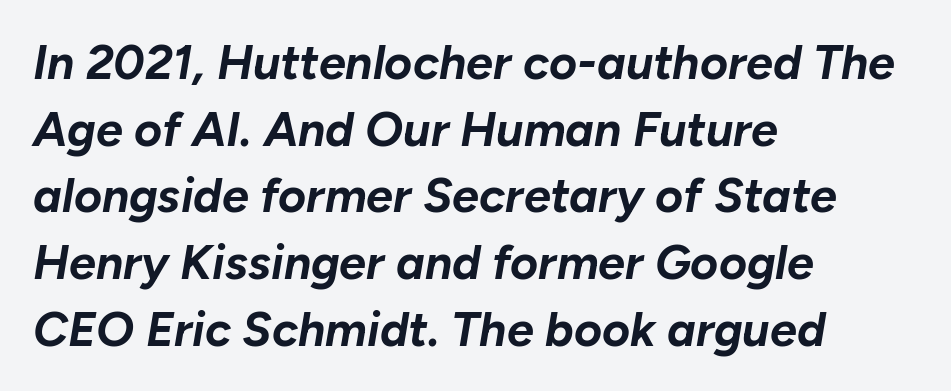
Only glyphs here, with clear space below each row. Regarding leading, the lines here are spaced in the standard way. Compared with a centered layout, this one pins lines to the left instead. Heavy-handed strokes throughout: this text is bold. In terms of posture, this sample is oblique.
